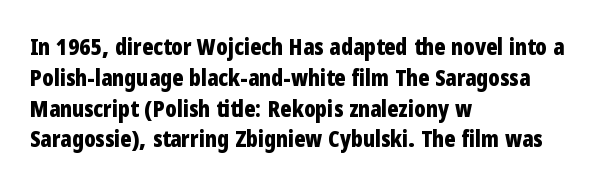
Q: Is the text bold? A: Yes.
Q: Is the text italic (slanted)? A: No, it is upright.
Q: Is the text underlined? A: No.
Q: How is the paragraph aligned? A: Left-aligned.
Q: Is the spacing between letters normal or unusually wide? A: Normal.
Q: Is the spacing between lines tight, normal or loose? A: Normal.
